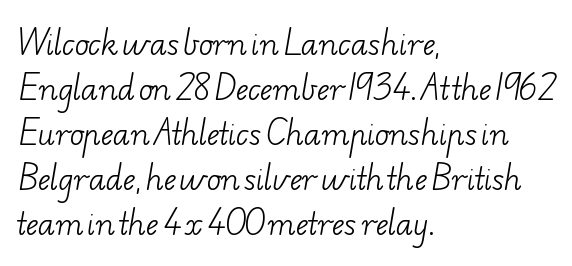
Q: Is the text bold? A: No.
Q: Is the typeface a serif or a sans-serif typeface? A: Serif.
Q: Is the text underlined? A: No.
Q: How is the paragraph aligned? A: Left-aligned.
Q: Is the spacing between letters normal or unusually wide? A: Normal.
Q: Is the spacing between lines tight, normal or loose? A: Normal.
Q: Width (condensed, normal, or wide)? A: Wide.
Q: Stroke contrast? A: Low.
Q: x-height? A: Small.
Q: Monospaced? A: No.
